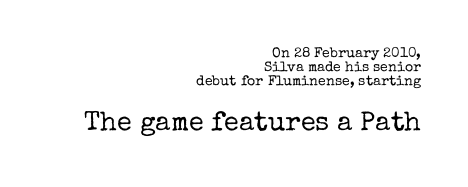
{"italic": "no", "bold": "no", "underline": "no", "align": "right", "line_spacing": "tight", "line_spacing_ratio": 1.01, "letter_spacing": "normal", "letter_spacing_em": 0.0, "larger_block": "second", "size_ratio": 1.93, "glyph_px": 27}
